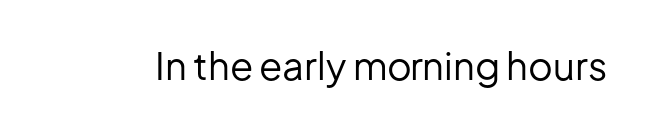
The image shows 38 px regular-weight sans-serif type, upright; set normal letter spacing, not underlined; low stroke contrast and a medium x-height.
